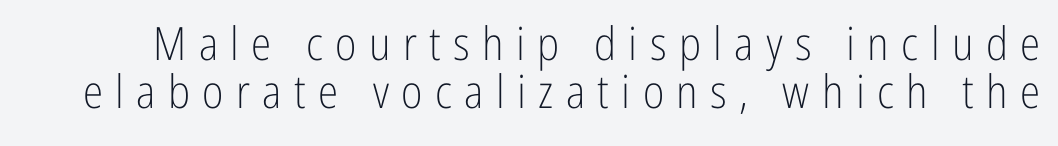
{"serif": "no", "italic": "no", "bold": "no", "weight": "light", "width": "condensed", "stroke_contrast": "low", "x_height": "medium", "monospaced": "no", "underline": "no", "line_spacing": "tight", "line_spacing_ratio": 1.05, "letter_spacing": "wide", "letter_spacing_em": 0.27, "glyph_px": 46}
